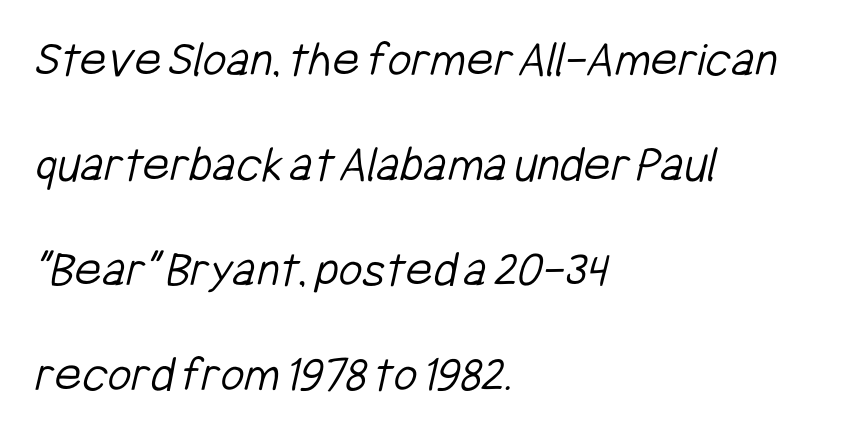
These glyphs show unthickened strokes, regular width or finer. Words appear dense and cohesive because spacing is normal. Unmarked baselines from the first word to the last. These lines stack with their left ends in a neat column. Here the designer chose a conventional face with non-uniform glyph widths. Check where the strokes stop: nothing finishes them off — pure sans.
